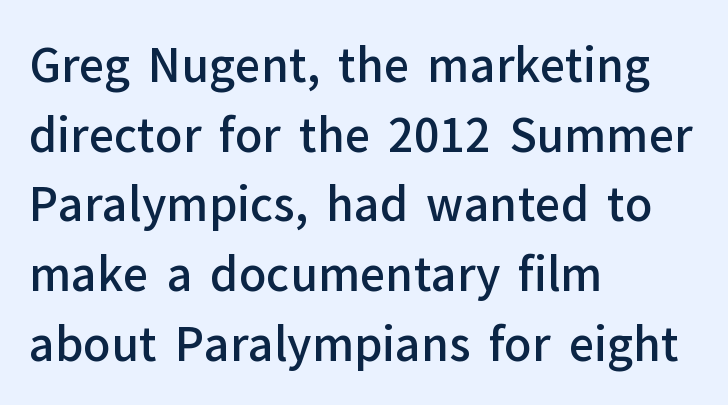
The image shows 45 px semibold sans-serif type, upright; set left-aligned, normal line spacing (1.55x), normal letter spacing, not underlined; low stroke contrast and a medium x-height.
